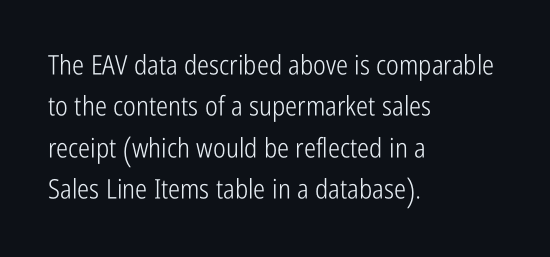
Q: Is the text bold? A: No.
Q: Is the text italic (slanted)? A: No, it is upright.
Q: Is the text underlined? A: No.
Q: How is the paragraph aligned? A: Left-aligned.
Q: Is the spacing between letters normal or unusually wide? A: Normal.
Q: Is the spacing between lines tight, normal or loose? A: Normal.
